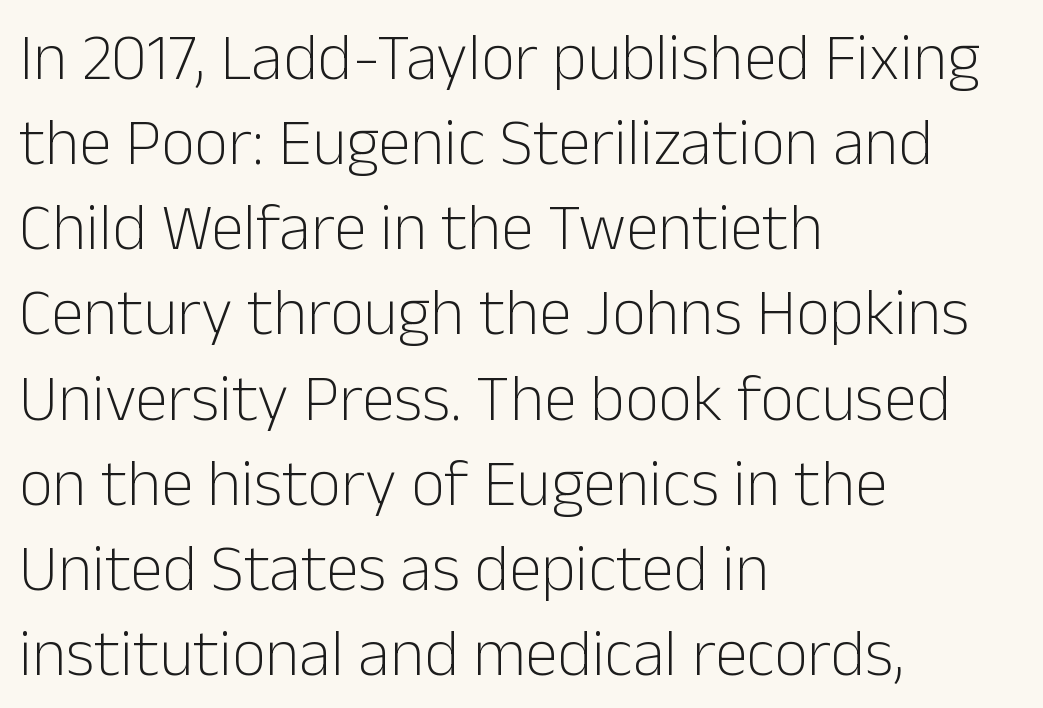
Is there much room between lines? A standard amount, neither cramped nor airy. Varying glyph widths throughout — classic text-font behaviour. The typesetter chose a ragged-right arrangement here. The lettering stays uniformly vertical, giving the passage a roman look. This is not heavy type; no bold has been used. Check under the words: just untouched page.
